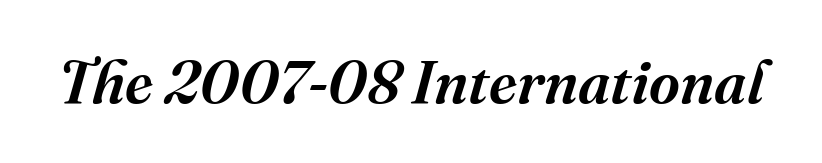
The image shows 60 px semibold serif type, italic (leaning right); set normal letter spacing, not underlined; medium stroke contrast and a medium x-height.
